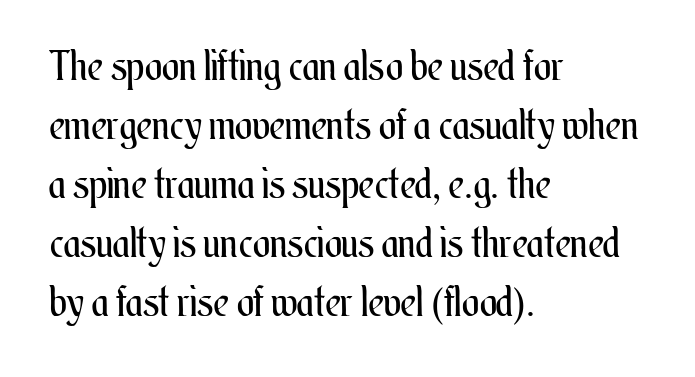
The strokes are not fattened; the text isn't bold. The passage shown is typed in a proportional face where columns would drift. Does the lettering tilt? It doesn't — this is upright. The rendering anchors every line to the left-hand side. Honestly, there is no underline to notice here at all.
